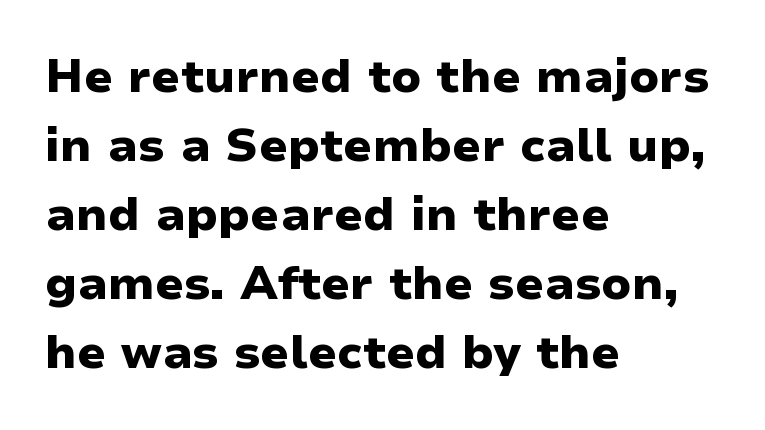
{"serif": "no", "italic": "no", "bold": "yes", "weight": "heavy", "width": "wide", "stroke_contrast": "low", "x_height": "medium", "monospaced": "no", "underline": "no", "align": "left", "line_spacing": "normal", "line_spacing_ratio": 1.5, "letter_spacing": "normal", "letter_spacing_em": 0.0, "glyph_px": 46}
